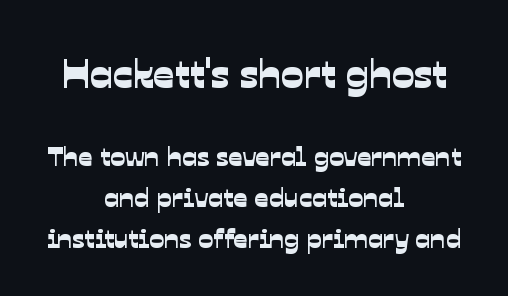
{"serif": "no", "width": "normal", "stroke_contrast": "low", "x_height": "medium", "monospaced": "no", "underline": "no", "align": "center", "line_spacing": "normal", "line_spacing_ratio": 1.45, "letter_spacing": "normal", "letter_spacing_em": 0.0, "larger_block": "first", "size_ratio": 1.5, "glyph_px": 42}
